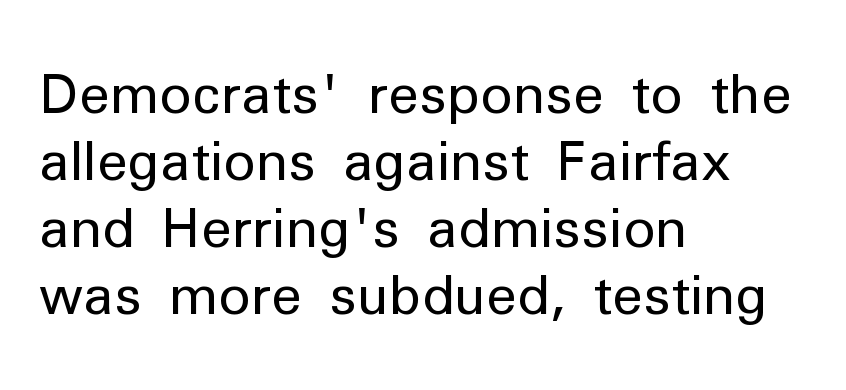
{"serif": "no", "italic": "no", "bold": "no", "weight": "regular", "width": "normal", "stroke_contrast": "low", "x_height": "medium", "monospaced": "no", "underline": "no", "align": "left", "line_spacing_ratio": 1.24, "letter_spacing": "normal", "letter_spacing_em": 0.0, "glyph_px": 54}
